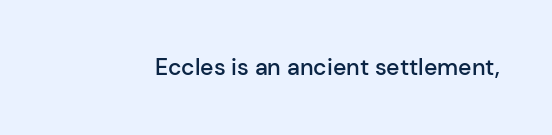
{"italic": "no", "bold": "semi", "underline": "no", "letter_spacing": "normal", "letter_spacing_em": 0.0, "glyph_px": 23}
